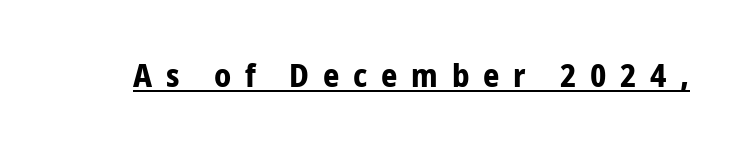
Q: Is the text bold? A: Yes.
Q: Is the text italic (slanted)? A: No, it is upright.
Q: Is the typeface a serif or a sans-serif typeface? A: Sans-serif.
Q: Is the text underlined? A: Yes.
Q: Is the spacing between letters normal or unusually wide? A: Unusually wide.
Q: Width (condensed, normal, or wide)? A: Condensed.
Q: Stroke contrast? A: Low.
Q: x-height? A: Medium.
Q: Monospaced? A: No.
